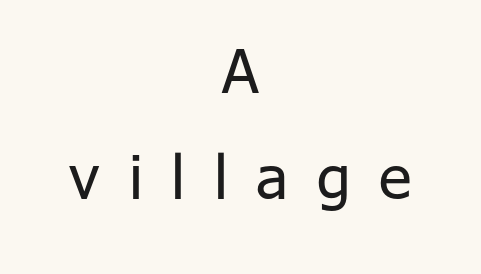
{"serif": "no", "italic": "no", "bold": "no", "weight": "regular", "width": "normal", "stroke_contrast": "low", "x_height": "medium", "monospaced": "no", "underline": "no", "align": "center", "line_spacing_ratio": 1.73, "letter_spacing": "wide", "letter_spacing_em": 0.47, "glyph_px": 61}
